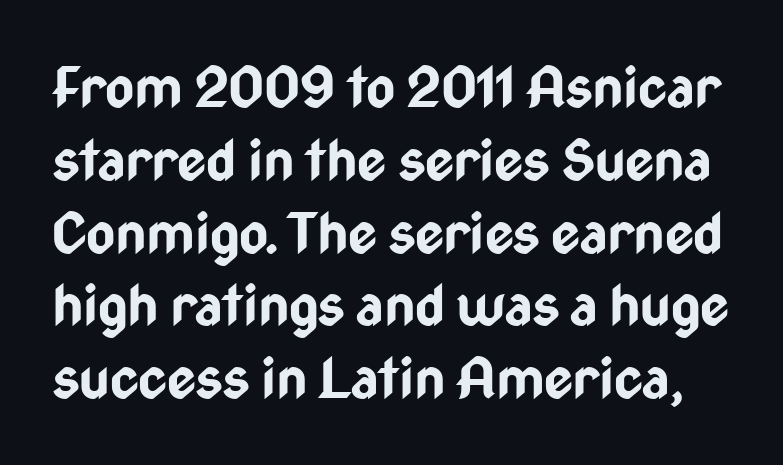
{"serif": "no", "italic": "no", "bold": "yes", "weight": "bold", "width": "condensed", "stroke_contrast": "low", "x_height": "medium", "monospaced": "no", "underline": "no", "line_spacing": "normal", "line_spacing_ratio": 1.3, "letter_spacing": "normal", "letter_spacing_em": 0.0, "glyph_px": 56}
